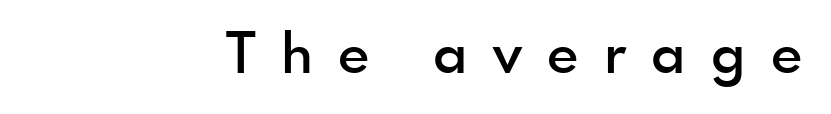
Glyph-to-glyph distance is far greater than everyday printed text. The space beneath each line is pristine and unruled. Set as a demibold, roughly 600 on the weight scale. This sample has the flowing, uneven cadence of proportional lettering.
